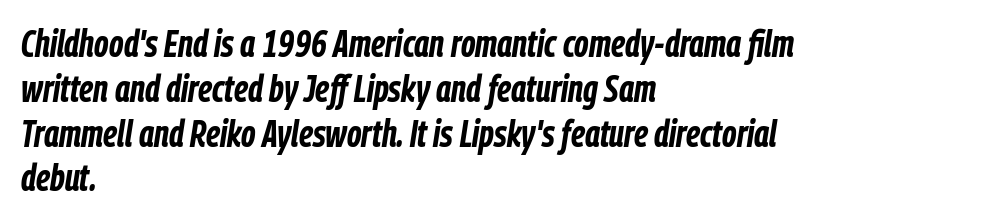
{"italic": "yes", "lean": "right", "slant_degrees": 9, "bold": "yes", "weight": "bold", "width": "condensed", "stroke_contrast": "low", "x_height": "medium", "monospaced": "no", "underline": "no", "align": "left", "line_spacing_ratio": 1.21, "letter_spacing": "normal", "letter_spacing_em": 0.0, "glyph_px": 37}
